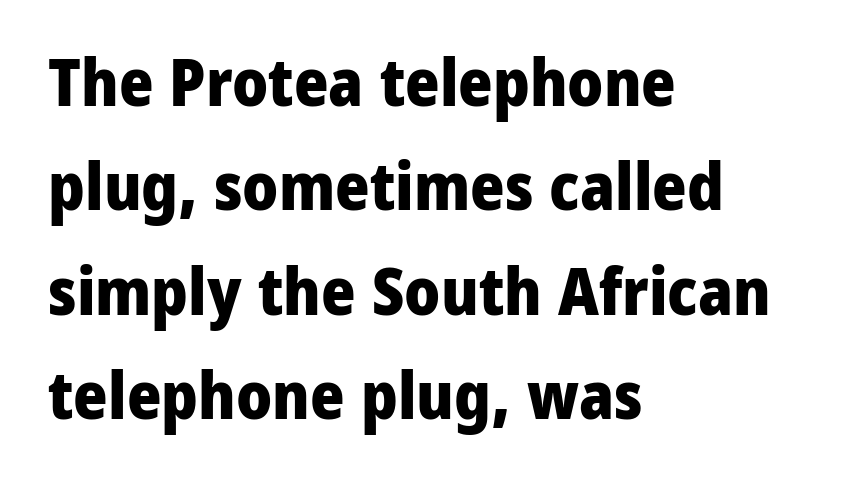
Tall strokes in this sample are plumb rather than angled. These lines keep a tight, regular rhythm from letter to letter. The baseline area is clear. Font category for this specimen: sans-serif.
